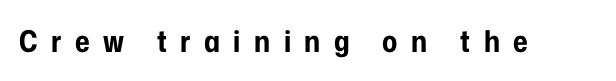
{"serif": "no", "italic": "no", "bold": "yes", "weight": "bold", "width": "condensed", "stroke_contrast": "low", "x_height": "medium", "monospaced": "no", "underline": "no", "letter_spacing": "wide", "letter_spacing_em": 0.45, "glyph_px": 30}
